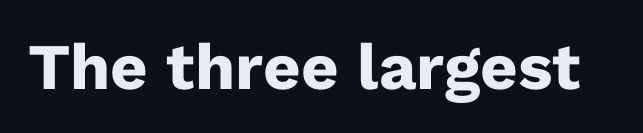
You could not count columns in this text — the font is proportionally spaced. The words here are not underlined. The face used here is a sans, in the tradition of grotesques and geometrics. A roman cut, with each character standing at attention. These words are printed bold, with thick strokes throughout. Each word holds together tightly as a unit, with standard inter-letter gaps.
